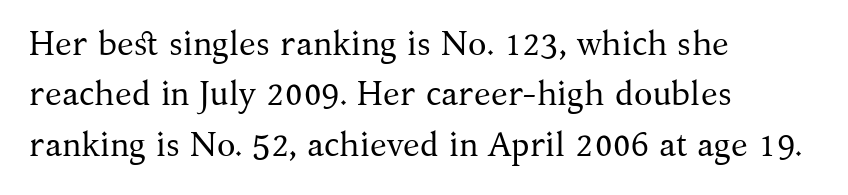
The image shows 34 px regular-weight serif type, upright; set left-aligned, normal line spacing (1.48x), normal letter spacing, not underlined; medium stroke contrast and a medium x-height.
